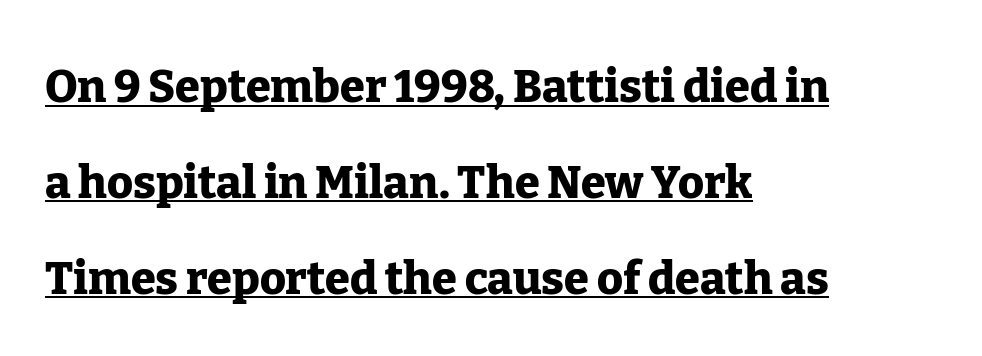
The image shows 45 px heavy serif type, upright; set left-aligned, loose line spacing (2.13x), normal letter spacing, underlined; low stroke contrast and a medium x-height.
